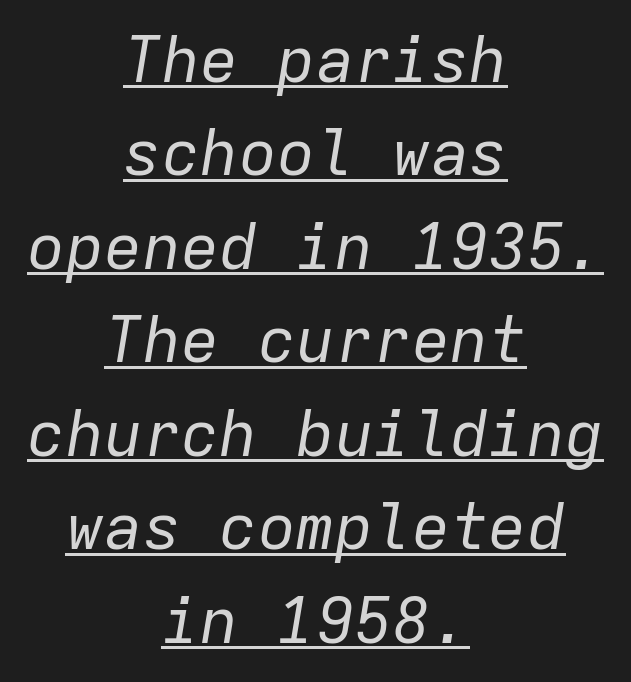
Observe the lean: these are italic letterforms. Compared with a typical body face, this is equally light or lighter still. Between one letter and the next there's only the usual sliver of space. Rows of type keep a routine distance in the vertical direction. Think of a typewriter: that constant character pitch is what you see here.
